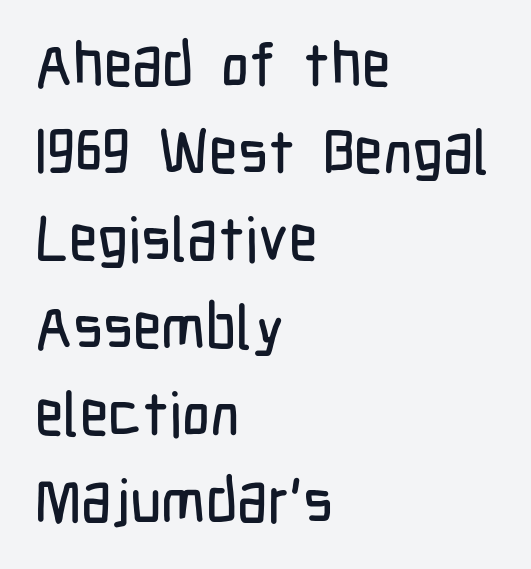
Q: Is the text italic (slanted)? A: No, it is upright.
Q: Is the typeface a serif or a sans-serif typeface? A: Sans-serif.
Q: Is the text underlined? A: No.
Q: How is the paragraph aligned? A: Left-aligned.
Q: Is the spacing between letters normal or unusually wide? A: Normal.
Q: Is the spacing between lines tight, normal or loose? A: Normal.
Q: Width (condensed, normal, or wide)? A: Condensed.
Q: Stroke contrast? A: Low.
Q: x-height? A: Medium.
Q: Monospaced? A: No.
